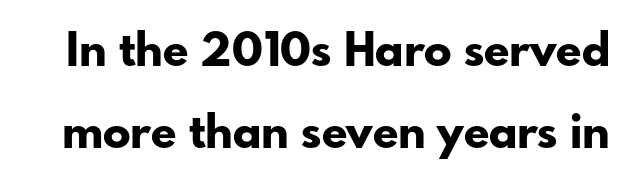
The image shows 46 px bold sans-serif type, upright; set line spacing 1.78x, normal letter spacing, not underlined; low stroke contrast and a small x-height.
